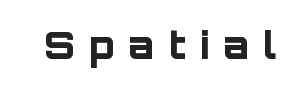
The image shows 38 px bold sans-serif type, upright; set unusually wide letter spacing (+0.37 em), not underlined; low stroke contrast and a large x-height.
